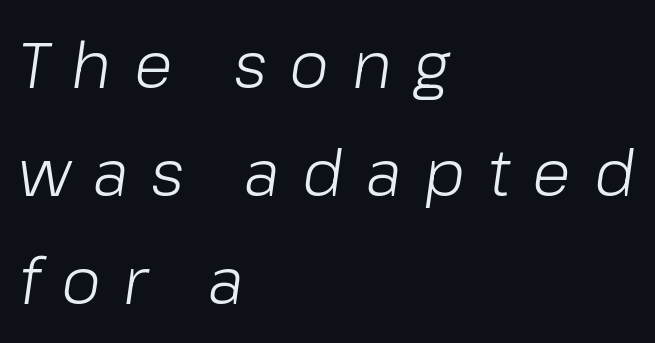
{"italic": "yes", "lean": "right", "slant_degrees": 8, "bold": "no", "weight": "light", "width": "normal", "stroke_contrast": "low", "x_height": "medium", "monospaced": "no", "underline": "no", "align": "left", "line_spacing": "normal", "line_spacing_ratio": 1.69, "letter_spacing": "wide", "letter_spacing_em": 0.35, "glyph_px": 64}
